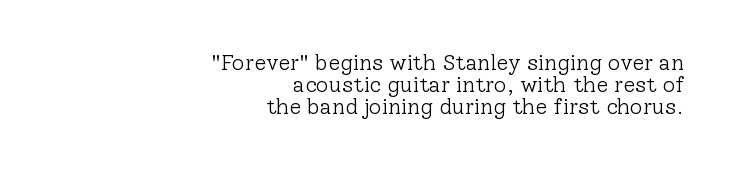
Q: Is the text bold? A: No.
Q: Is the text italic (slanted)? A: No, it is upright.
Q: Is the text underlined? A: No.
Q: How is the paragraph aligned? A: Right-aligned.
Q: Is the spacing between letters normal or unusually wide? A: Normal.
Q: Is the spacing between lines tight, normal or loose? A: Tight.
